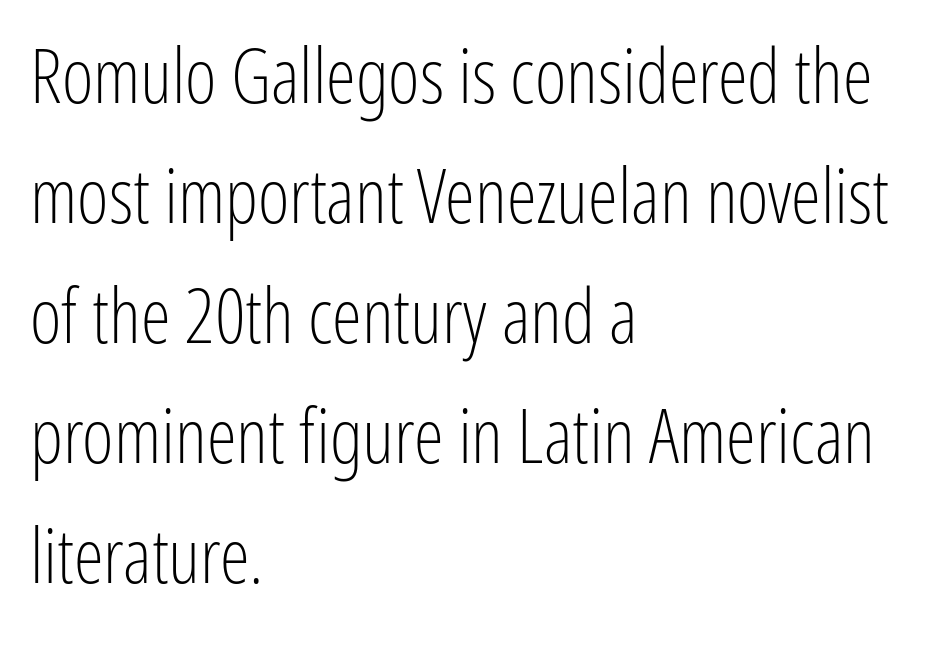
{"serif": "no", "italic": "no", "bold": "no", "weight": "light", "width": "condensed", "stroke_contrast": "low", "x_height": "medium", "monospaced": "no", "underline": "no", "align": "left", "line_spacing": "normal", "line_spacing_ratio": 1.58, "letter_spacing": "normal", "letter_spacing_em": 0.0, "glyph_px": 76}
